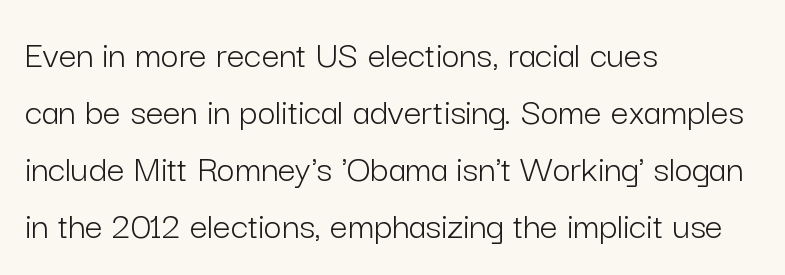
The image shows 39 px light sans-serif type, upright; set left-aligned, normal line spacing (1.46x), normal letter spacing, not underlined; low stroke contrast and a medium x-height.
